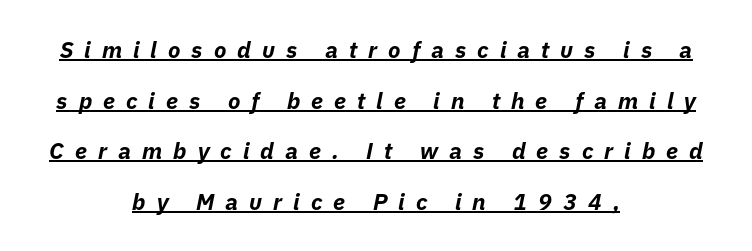
{"italic": "yes", "lean": "right", "slant_degrees": 11, "bold": "yes", "underline": "yes", "align": "center", "line_spacing": "loose", "line_spacing_ratio": 2.2, "letter_spacing": "wide", "letter_spacing_em": 0.48, "glyph_px": 23}
